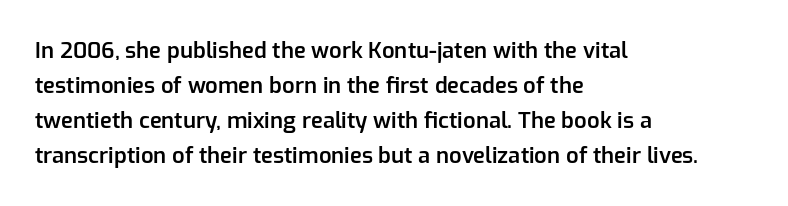
Rows of type keep a routine distance in the vertical direction. Tracking here is standard; glyphs follow each other at the usual distance. Ascenders rise straight up at ninety degrees. A fair bit of extra ink — the face is semibold, not bold.
